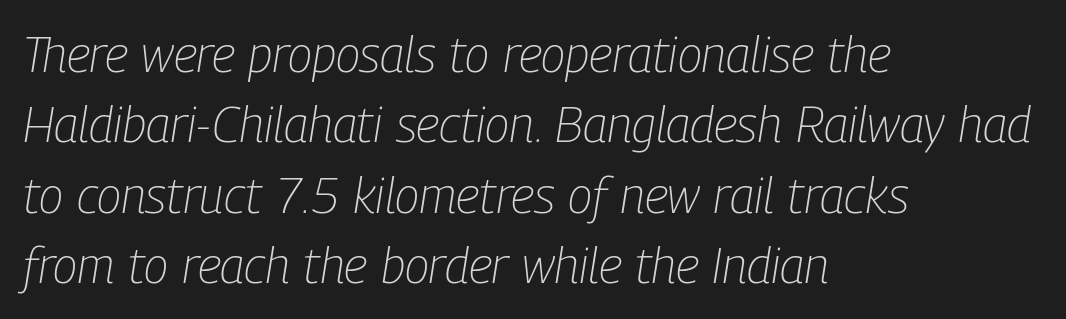
Q: Is the text bold? A: No.
Q: Is the text italic (slanted)? A: Yes, it leans right by about 9 degrees.
Q: Is the text underlined? A: No.
Q: How is the paragraph aligned? A: Left-aligned.
Q: Is the spacing between letters normal or unusually wide? A: Normal.
Q: Is the spacing between lines tight, normal or loose? A: Normal.
Q: Width (condensed, normal, or wide)? A: Condensed.
Q: Stroke contrast? A: Low.
Q: x-height? A: Medium.
Q: Monospaced? A: No.
